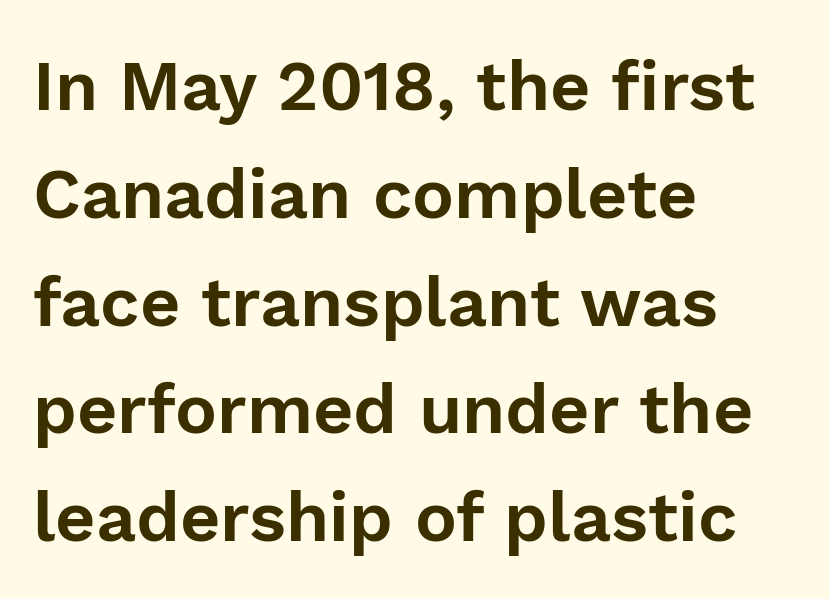
The image shows 70 px sans-serif type, upright; set left-aligned, normal line spacing (1.54x), normal letter spacing, not underlined; low stroke contrast and a medium x-height.
